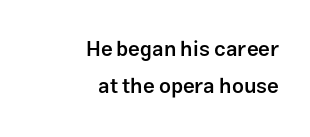
Q: Is the text bold? A: Semi-bold.
Q: Is the text italic (slanted)? A: No, it is upright.
Q: Is the text underlined? A: No.
Q: How is the paragraph aligned? A: Right-aligned.
Q: Is the spacing between letters normal or unusually wide? A: Normal.
